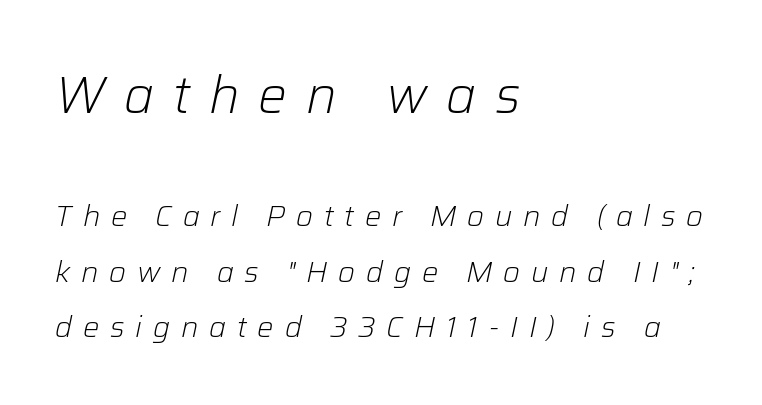
The image shows 51 px light type, italic (leaning right); set left-aligned, loose line spacing (1.91x), unusually wide letter spacing (+0.37 em), not underlined; the first (top) block is 1.76x larger; low stroke contrast and a medium x-height.
